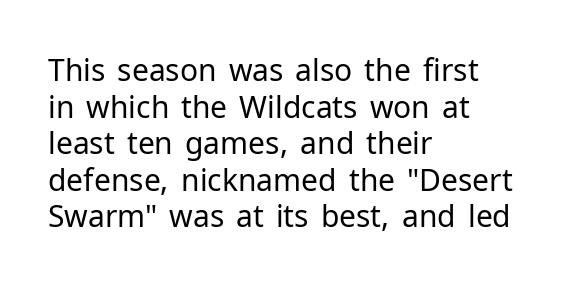
The image shows 30 px regular-weight sans-serif type, upright; set left-aligned, line spacing 1.22x, normal letter spacing, not underlined; low stroke contrast and a medium x-height.
